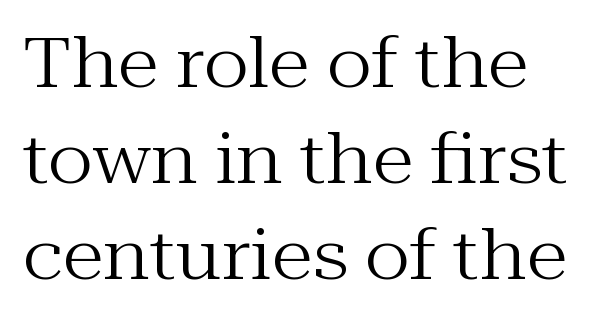
The face used here is seriffed, in the tradition of book romans. The designer left line spacing at the default. Compared with a typical body face, this is equally light or lighter still. These lines are rendered in a variable-pitch font.
